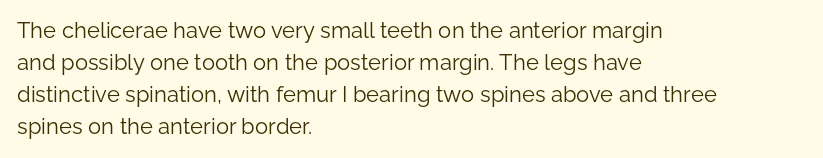
The image shows 22 px text type, upright; set left-aligned, normal line spacing (1.46x), normal letter spacing, not underlined.
